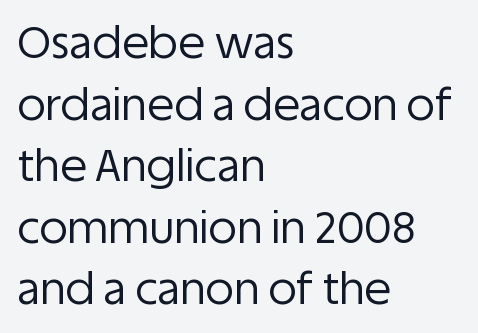
Q: Is the text bold? A: No.
Q: Is the text italic (slanted)? A: No, it is upright.
Q: Is the typeface a serif or a sans-serif typeface? A: Sans-serif.
Q: Is the text underlined? A: No.
Q: How is the paragraph aligned? A: Left-aligned.
Q: Is the spacing between letters normal or unusually wide? A: Normal.
Q: Is the spacing between lines tight, normal or loose? A: Normal.
Q: Width (condensed, normal, or wide)? A: Normal.
Q: Stroke contrast? A: Low.
Q: x-height? A: Large.
Q: Monospaced? A: No.
